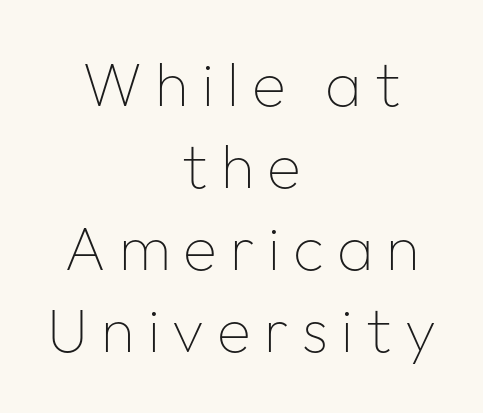
Q: Is the text bold? A: No.
Q: Is the text italic (slanted)? A: No, it is upright.
Q: Is the typeface a serif or a sans-serif typeface? A: Sans-serif.
Q: Is the text underlined? A: No.
Q: How is the paragraph aligned? A: Centered.
Q: Is the spacing between letters normal or unusually wide? A: Unusually wide.
Q: Is the spacing between lines tight, normal or loose? A: Normal.
Q: Width (condensed, normal, or wide)? A: Normal.
Q: Stroke contrast? A: Low.
Q: x-height? A: Medium.
Q: Monospaced? A: No.
